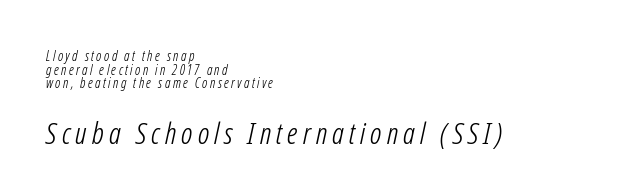
Line starts are locked; line ends wander. Lines of text with bare space underneath. The typesetting does not lean heavy: it is not bold. Successive baselines arrive quickly, one right under another. I'd call this a sans setting — the letters go barefoot. Size hierarchy here favors the trailing block over the leading one.
